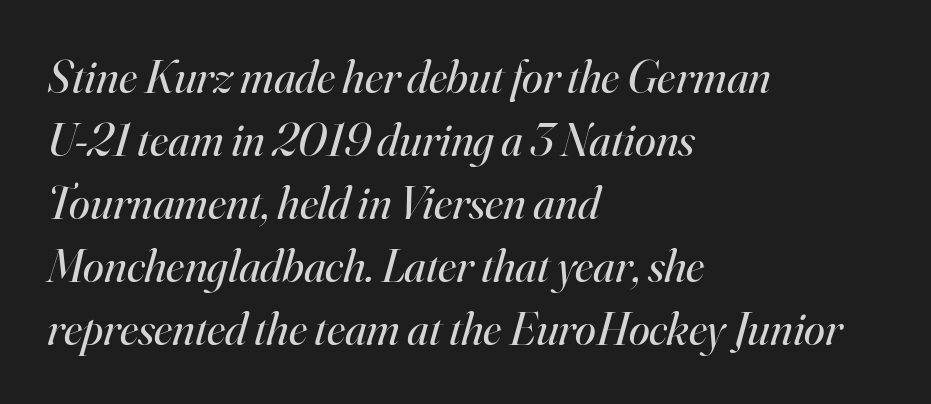
Q: Is the text bold? A: No.
Q: Is the text italic (slanted)? A: Yes, it leans right by about 16 degrees.
Q: Is the typeface a serif or a sans-serif typeface? A: Serif.
Q: Is the text underlined? A: No.
Q: How is the paragraph aligned? A: Left-aligned.
Q: Is the spacing between letters normal or unusually wide? A: Normal.
Q: Is the spacing between lines tight, normal or loose? A: Normal.
Q: Width (condensed, normal, or wide)? A: Normal.
Q: Stroke contrast? A: High.
Q: x-height? A: Small.
Q: Monospaced? A: No.
